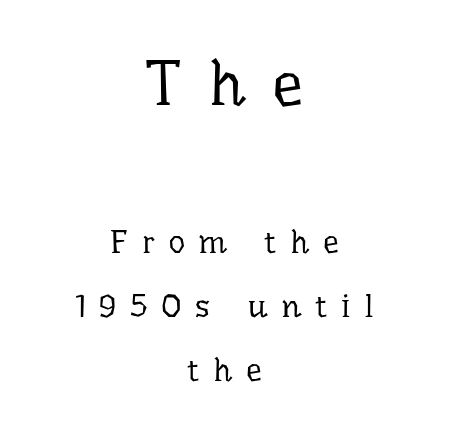
{"serif": "yes", "italic": "no", "bold": "no", "weight": "regular", "width": "normal", "stroke_contrast": "low", "x_height": "medium", "monospaced": "no", "underline": "no", "align": "center", "line_spacing": "loose", "line_spacing_ratio": 2.0, "letter_spacing": "wide", "letter_spacing_em": 0.43, "larger_block": "first", "size_ratio": 1.97, "glyph_px": 63}
